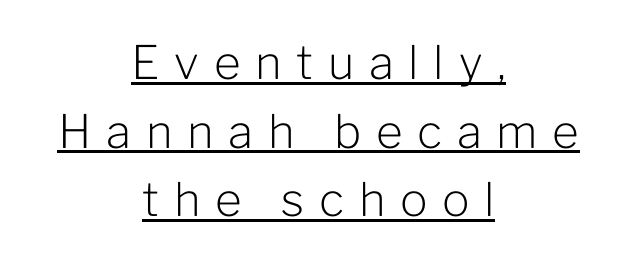
{"serif": "no", "italic": "no", "bold": "no", "weight": "light", "width": "normal", "stroke_contrast": "low", "x_height": "medium", "monospaced": "no", "underline": "yes", "align": "center", "line_spacing": "normal", "line_spacing_ratio": 1.49, "letter_spacing": "wide", "letter_spacing_em": 0.32, "glyph_px": 46}
